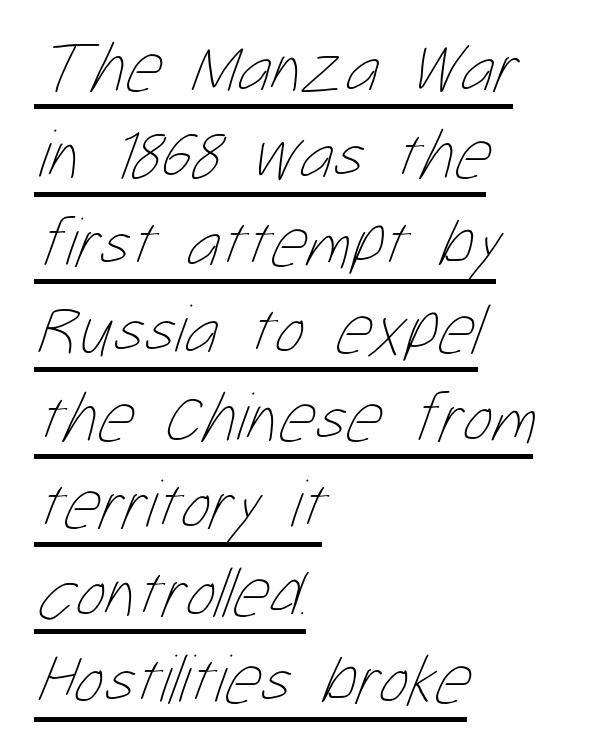
The image shows 70 px thin, condensed type; set left-aligned, normal line spacing (1.25x), normal letter spacing, underlined; low stroke contrast and a medium x-height.
